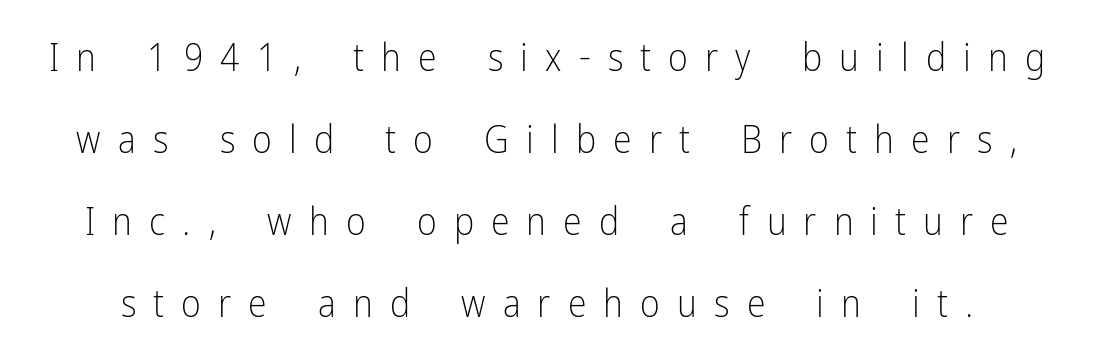
The image shows 38 px light, condensed sans-serif type, upright; set loose line spacing (2.16x), unusually wide letter spacing (+0.45 em), not underlined; low stroke contrast and a medium x-height.
